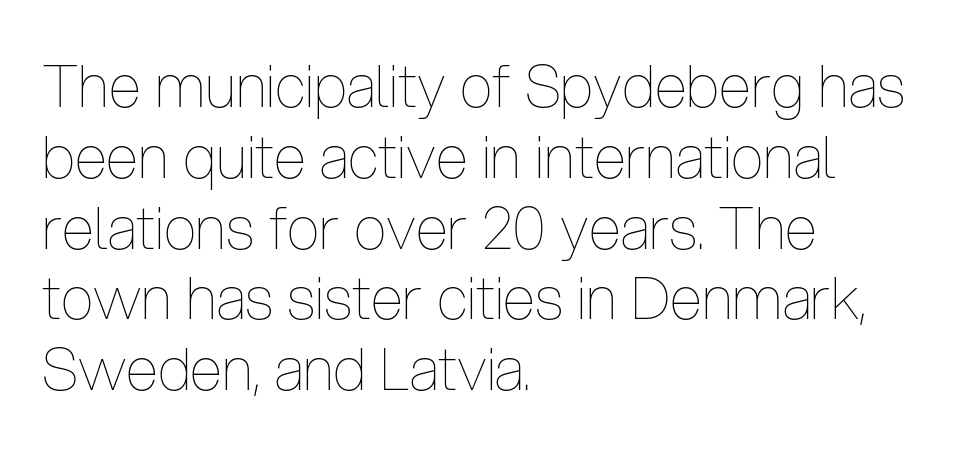
Q: Is the text bold? A: No.
Q: Is the text italic (slanted)? A: No, it is upright.
Q: Is the text underlined? A: No.
Q: How is the paragraph aligned? A: Left-aligned.
Q: Is the spacing between letters normal or unusually wide? A: Normal.
Q: Width (condensed, normal, or wide)? A: Condensed.
Q: Stroke contrast? A: Low.
Q: x-height? A: Medium.
Q: Monospaced? A: No.
